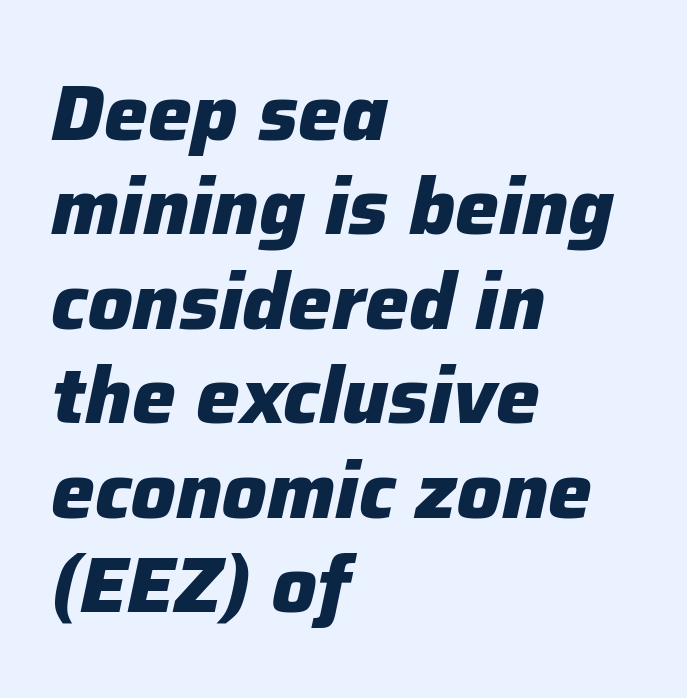
{"italic": "yes", "lean": "right", "slant_degrees": 12, "bold": "yes", "weight": "heavy", "width": "normal", "stroke_contrast": "low", "x_height": "medium", "monospaced": "no", "underline": "no", "align": "left", "line_spacing_ratio": 1.21, "letter_spacing": "normal", "letter_spacing_em": 0.0, "glyph_px": 78}
